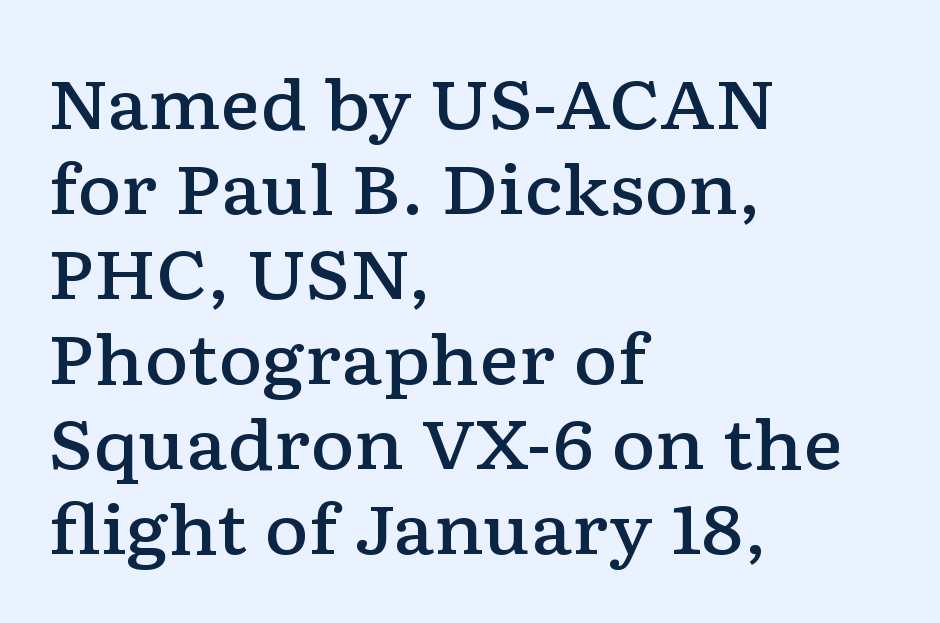
Q: Is the text bold? A: Semi-bold.
Q: Is the text italic (slanted)? A: No, it is upright.
Q: Is the typeface a serif or a sans-serif typeface? A: Serif.
Q: Is the text underlined? A: No.
Q: How is the paragraph aligned? A: Left-aligned.
Q: Is the spacing between letters normal or unusually wide? A: Normal.
Q: Is the spacing between lines tight, normal or loose? A: Normal.
Q: Width (condensed, normal, or wide)? A: Wide.
Q: Stroke contrast? A: Low.
Q: x-height? A: Medium.
Q: Monospaced? A: No.
